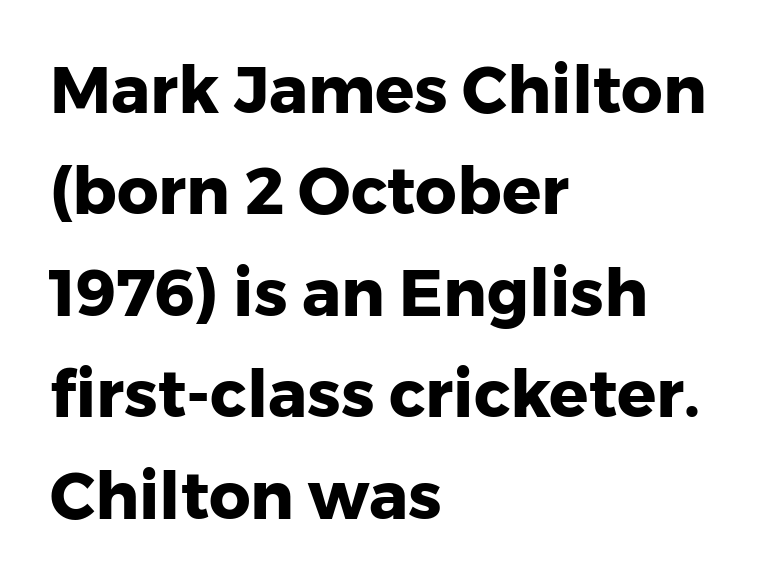
Spacing between characters is what you'd get straight out of the box. Nobody drew a line under any word here. Note the varied advance widths — an 'i' is clearly narrower than an 'm'. Notice how thick the strokes are: this is what a full bold looks like.
